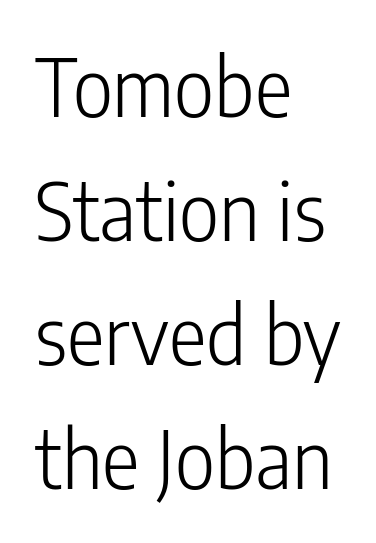
Every stem runs plumb, perpendicular to the baseline. Plain, unruled lines of type. Horizontal bands of white between lines are of average thickness. Looks like regular typesetting: each glyph gets only the width it needs. How are the letters spaced? Ordinarily, with no added tracking.
